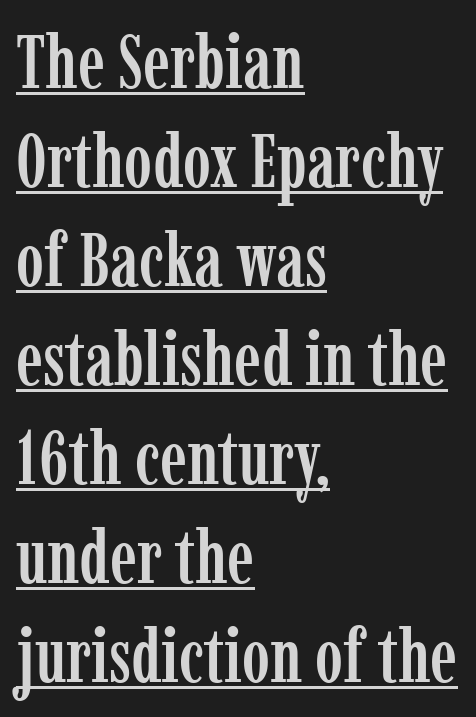
Posture: upright roman. The glyphs are accompanied by a horizontal stroke just below them. The lines are quadded left. Vertical spacing — default.
